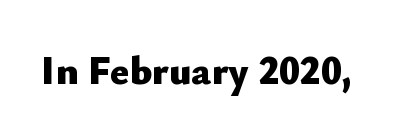
Q: Is the text bold? A: Yes.
Q: Is the text italic (slanted)? A: No, it is upright.
Q: Is the typeface a serif or a sans-serif typeface? A: Sans-serif.
Q: Is the text underlined? A: No.
Q: Is the spacing between letters normal or unusually wide? A: Normal.
Q: Width (condensed, normal, or wide)? A: Normal.
Q: Stroke contrast? A: Low.
Q: x-height? A: Small.
Q: Monospaced? A: No.
